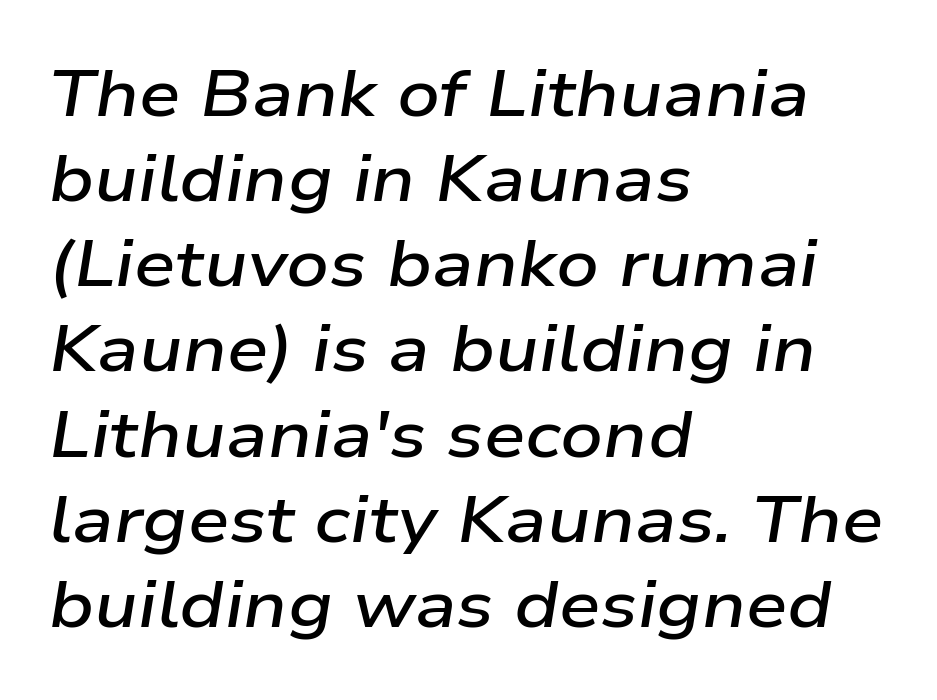
The letterforms sit shoulder to shoulder at normal distance. This rendering uses left alignment, leaving the right contour irregular. The letters advance in unequal steps, a hallmark of proportional type. Interline gaps are of average width in this sample. Stems and bowls a touch heavier than normal — semibold.
